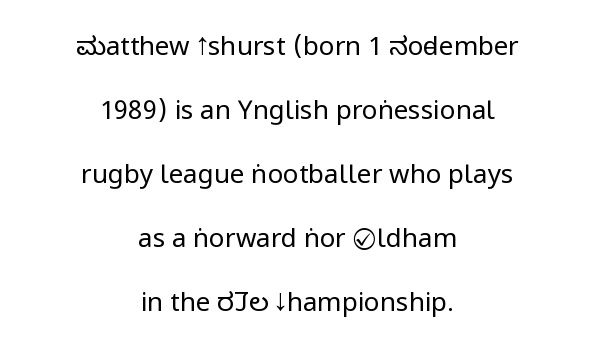
The weight tops out at a normal text grade. The line-height multiplier appears high, well above default. The area under the type is left untouched. The letters stand straight up with perfectly vertical stems. This sample is center-justified, so both line endings float freely. Tracking value appears to be zero — textbook default spacing.
